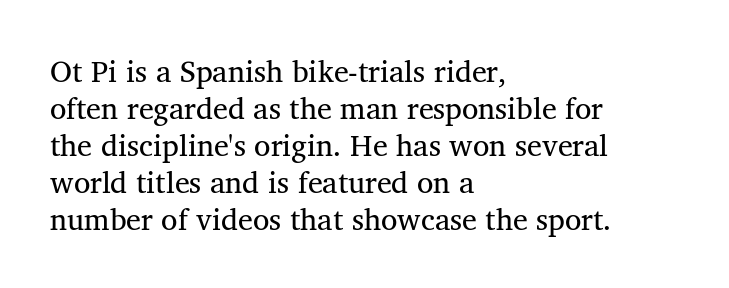
Posture: straight, roman, zero tilt. Yep, those are serifs on the letters. The baseline area is clear. Looks like regular typesetting: each glyph gets only the width it needs.
